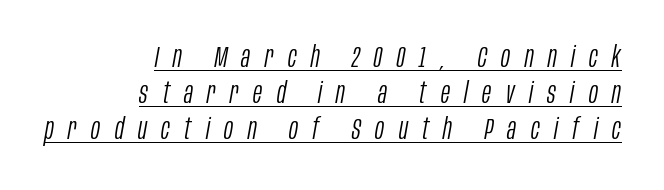
The lettering tilts uniformly, giving the passage an italic look. Each letter keeps its own natural width here, so spacing adapts to shape. Stem width sits at or under what a default text font uses. Descenders here cross a horizontal rule under the line. The lines are quadded right.
